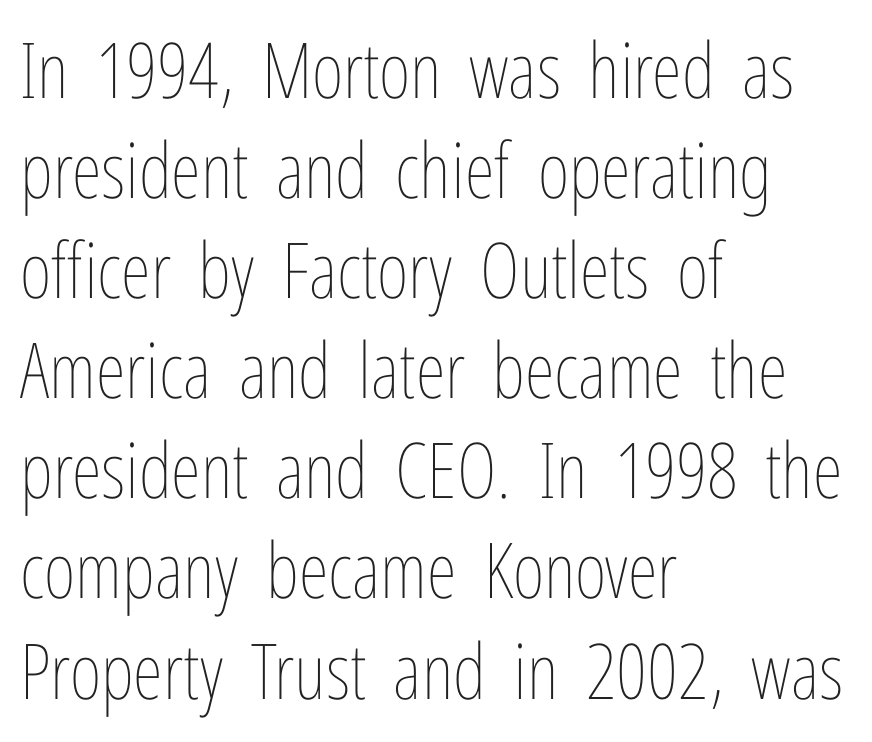
{"italic": "no", "bold": "no", "weight": "thin", "width": "condensed", "stroke_contrast": "low", "x_height": "medium", "monospaced": "no", "underline": "no", "align": "left", "line_spacing": "normal", "line_spacing_ratio": 1.3, "letter_spacing": "normal", "letter_spacing_em": 0.0, "glyph_px": 77}
